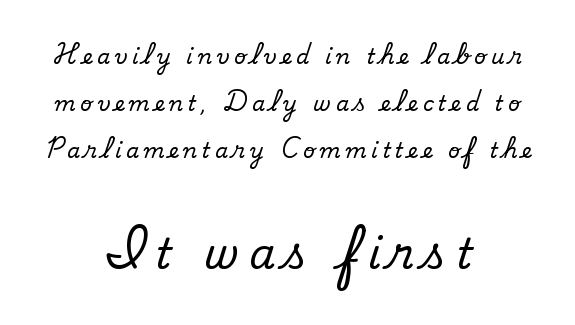
Q: Is the text bold? A: No.
Q: Is the typeface a serif or a sans-serif typeface? A: Sans-serif.
Q: Is the text underlined? A: No.
Q: How is the paragraph aligned? A: Centered.
Q: Is the spacing between letters normal or unusually wide? A: Unusually wide.
Q: Is the spacing between lines tight, normal or loose? A: Loose.
Q: Which block of text is set in a larger size, the first (top) or the second (bottom)? A: The second (bottom) one.
Q: Width (condensed, normal, or wide)? A: Normal.
Q: Stroke contrast? A: Low.
Q: x-height? A: Small.
Q: Monospaced? A: No.
